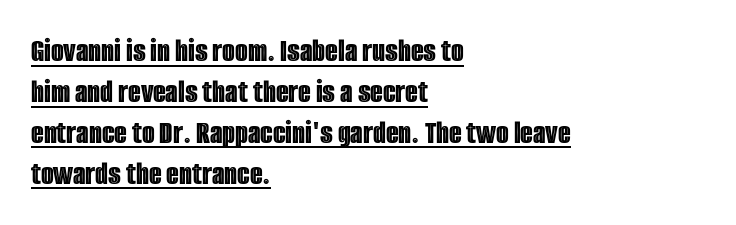
What decoration does the sample have? An underline. Notice how the stems are strictly vertical — no italics here. These lines stack with their left ends in a neat column. Each word holds together tightly as a unit, with standard inter-letter gaps. Each letter keeps its own natural width here, so spacing adapts to shape.
